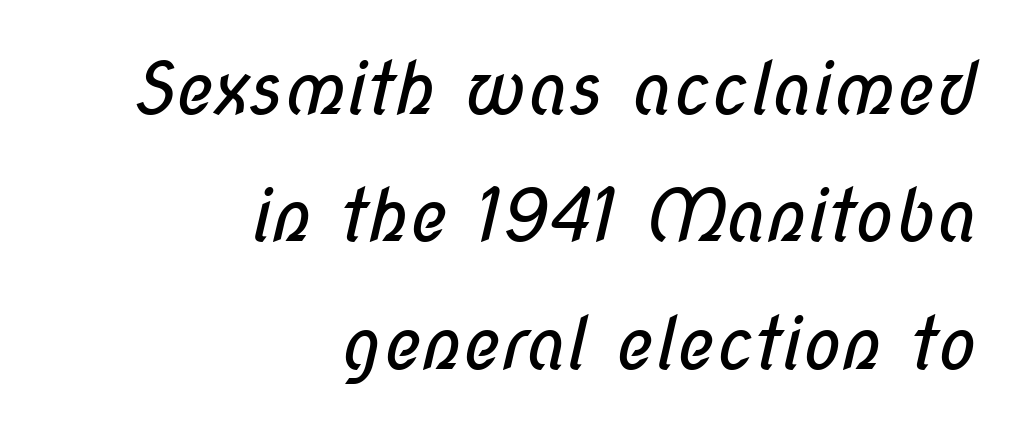
The area under the type is left untouched. Note the varied advance widths — an 'i' is clearly narrower than an 'm'. The rendering shows plain stroke endings on the letterforms — a sans-serif design. Nothing unusual about the tracking: characters are spaced as the font intends.
